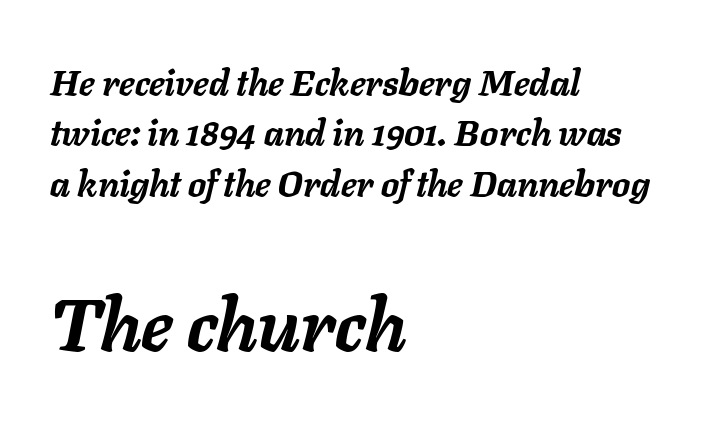
The image shows 73 px semibold type, italic (leaning right); set left-aligned, normal line spacing (1.4x), normal letter spacing, not underlined; the second (bottom) block is 2.03x larger; low stroke contrast and a medium x-height.
